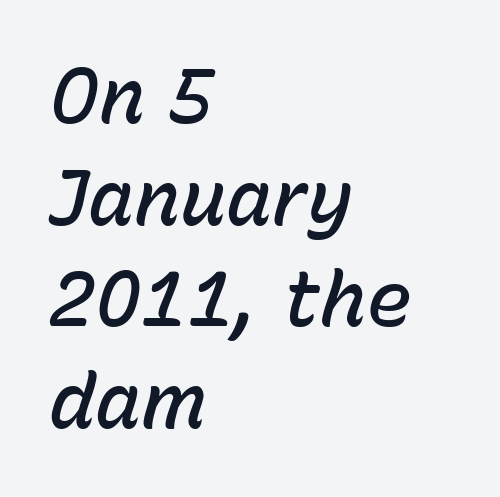
Q: Is the text bold? A: Semi-bold.
Q: Is the text italic (slanted)? A: Yes, it leans right by about 15 degrees.
Q: Is the text underlined? A: No.
Q: How is the paragraph aligned? A: Left-aligned.
Q: Is the spacing between letters normal or unusually wide? A: Normal.
Q: Is the spacing between lines tight, normal or loose? A: Normal.
Q: Width (condensed, normal, or wide)? A: Normal.
Q: Stroke contrast? A: Low.
Q: x-height? A: Medium.
Q: Monospaced? A: No.
